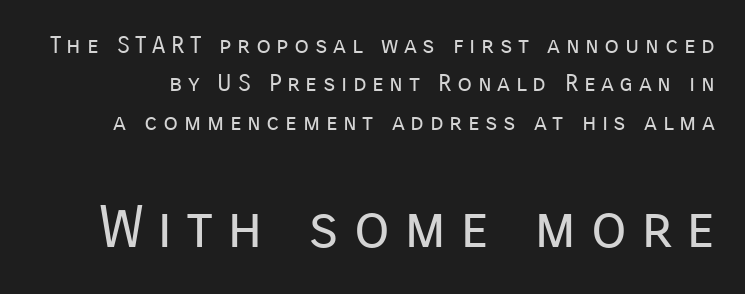
Q: Is the text bold? A: No.
Q: Is the text italic (slanted)? A: No, it is upright.
Q: Is the typeface a serif or a sans-serif typeface? A: Sans-serif.
Q: Is the text underlined? A: No.
Q: Is the spacing between letters normal or unusually wide? A: Unusually wide.
Q: Is the spacing between lines tight, normal or loose? A: Normal.
Q: Which block of text is set in a larger size, the first (top) or the second (bottom)? A: The second (bottom) one.
Q: Width (condensed, normal, or wide)? A: Normal.
Q: Stroke contrast? A: Low.
Q: x-height? A: Medium.
Q: Monospaced? A: No.
